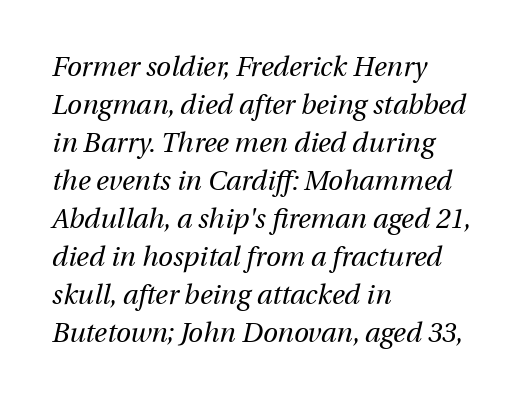
What stands out about the letter spacing? Nothing — it is the standard amount. The ragged edge is on the right, which tells us the setting is flush left. Summary of vertical rhythm: regular, with standard interline spacing. The strokes carry an ordinary text weight at most.
